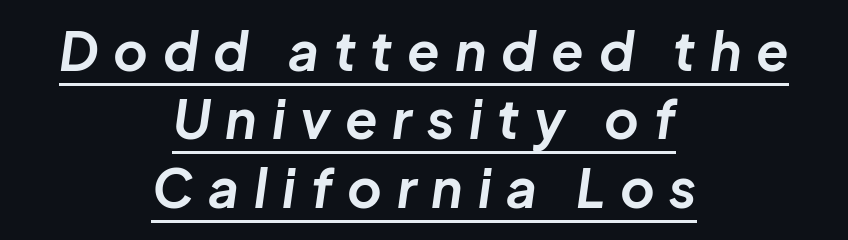
Notice how the stems are inclined rather than vertical — that's the hallmark of italics. This sample uses expanded letter spacing, leaving extra air between glyphs. Each letter keeps its own natural width here, so spacing adapts to shape. Honestly, the row spacing looks completely unremarkable. The text block is weighted toward neither margin, spreading evenly from the middle.
